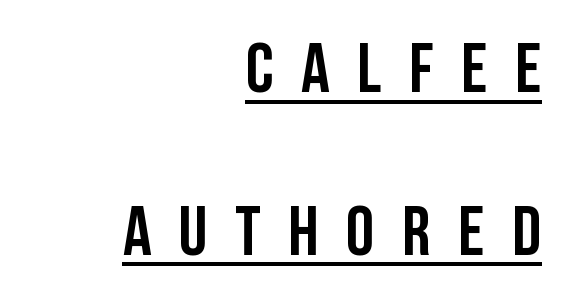
The image shows 71 px condensed sans-serif type, upright; set right-aligned, loose line spacing (2.29x), unusually wide letter spacing (+0.39 em), underlined; low stroke contrast and a large x-height.
